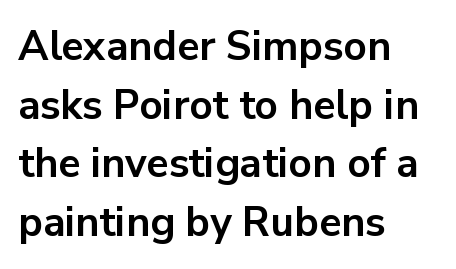
{"serif": "no", "italic": "no", "bold": "yes", "weight": "bold", "width": "normal", "stroke_contrast": "low", "x_height": "medium", "monospaced": "no", "underline": "no", "align": "left", "line_spacing": "normal", "line_spacing_ratio": 1.43, "letter_spacing": "normal", "letter_spacing_em": 0.0, "glyph_px": 41}
